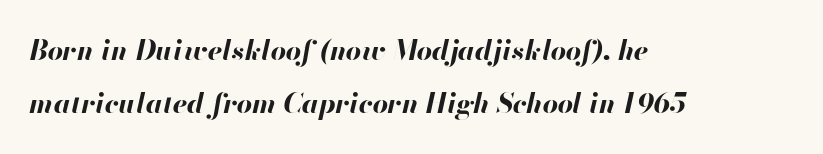
The image shows 27 px bold type, italic (leaning right); set left-aligned, loose line spacing (1.98x), normal letter spacing, not underlined.
